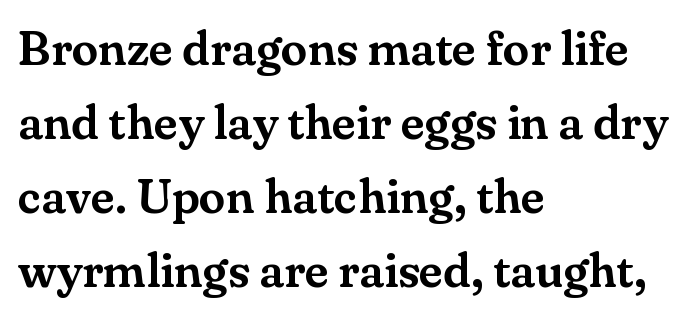
{"serif": "yes", "italic": "no", "width": "normal", "stroke_contrast": "medium", "x_height": "small", "monospaced": "no", "underline": "no", "align": "left", "line_spacing": "normal", "line_spacing_ratio": 1.54, "letter_spacing": "normal", "letter_spacing_em": 0.0, "glyph_px": 48}
